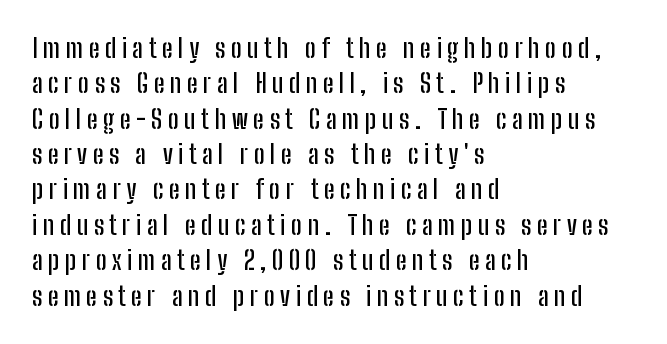
Upright lettering throughout. The paragraph shown leans on its left margin. Is there much room between lines? A standard amount, neither cramped nor airy. The face used here is rendered with a markedly widened letterfit.
